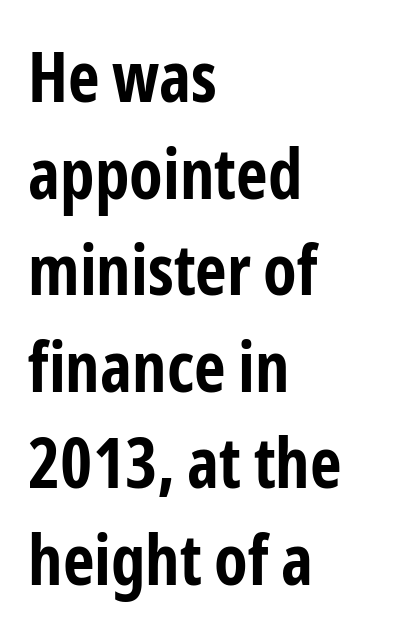
{"serif": "no", "italic": "no", "bold": "yes", "weight": "bold", "width": "condensed", "stroke_contrast": "low", "x_height": "medium", "monospaced": "no", "underline": "no", "align": "left", "line_spacing": "normal", "line_spacing_ratio": 1.4, "letter_spacing": "normal", "letter_spacing_em": 0.0, "glyph_px": 69}
